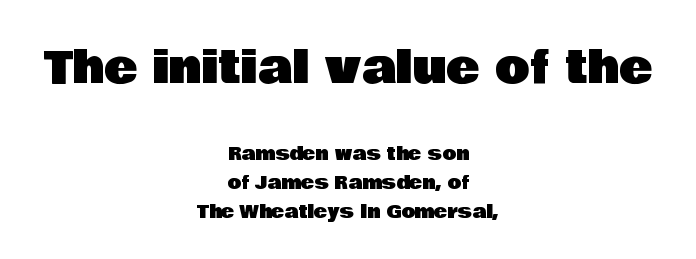
Unmarked baselines from the first word to the last. It's the straight-up-and-down kind of type. You could not count columns in this text — the font is proportionally spaced. How would I describe the line gaps? Plain and ordinary. The text was rendered using a sans face with plain stroke endings.
